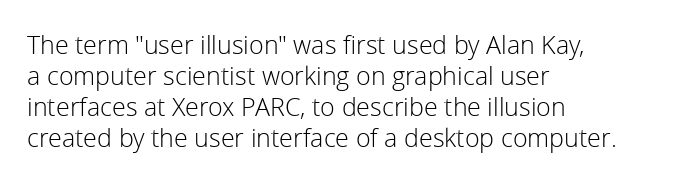
A light-to-regular cut is what we see here. Clear beneath every line of the passage. Vertical strokes here are truly vertical. The passage shown has conventional tracking throughout. Leftover space on each line is placed entirely after the last word.
